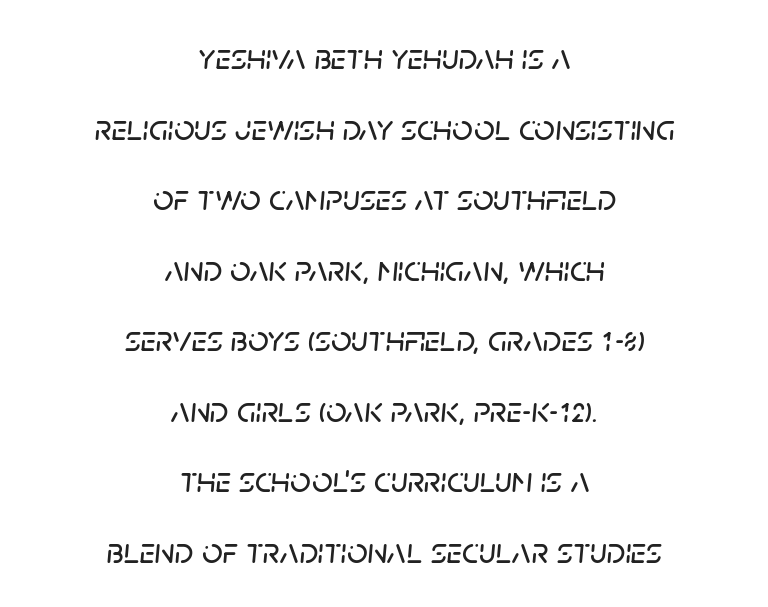
Q: Is the text italic (slanted)? A: Yes, it leans right by about 5 degrees.
Q: Is the text underlined? A: No.
Q: How is the paragraph aligned? A: Centered.
Q: Is the spacing between letters normal or unusually wide? A: Normal.
Q: Is the spacing between lines tight, normal or loose? A: Loose.
Q: Width (condensed, normal, or wide)? A: Normal.
Q: Stroke contrast? A: Low.
Q: x-height? A: Large.
Q: Monospaced? A: No.
